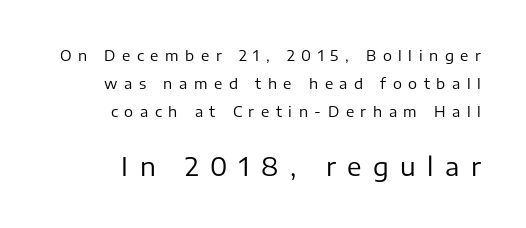
Q: Is the text bold? A: No.
Q: Is the text italic (slanted)? A: No, it is upright.
Q: Is the text underlined? A: No.
Q: How is the paragraph aligned? A: Right-aligned.
Q: Is the spacing between letters normal or unusually wide? A: Unusually wide.
Q: Which block of text is set in a larger size, the first (top) or the second (bottom)? A: The second (bottom) one.
